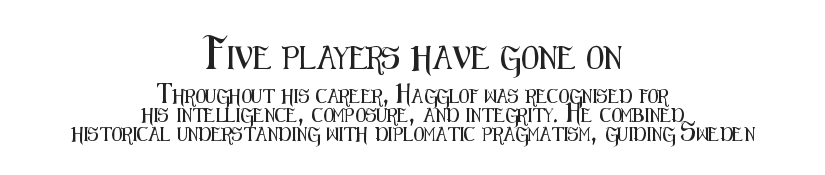
The composition opens big and finishes small. The zone under the glyphs is completely vacant. Letter spacing: default. The paragraph shown floats in the horizontal middle. Italic: no, the glyphs are upright roman. Interline gaps are of average width in this sample.
